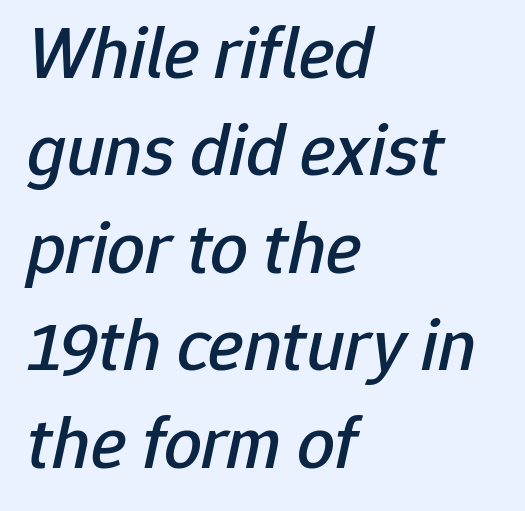
Q: Is the text italic (slanted)? A: Yes, it leans right by about 12 degrees.
Q: Is the text underlined? A: No.
Q: How is the paragraph aligned? A: Left-aligned.
Q: Is the spacing between letters normal or unusually wide? A: Normal.
Q: Is the spacing between lines tight, normal or loose? A: Normal.
Q: Width (condensed, normal, or wide)? A: Normal.
Q: Stroke contrast? A: Low.
Q: x-height? A: Medium.
Q: Monospaced? A: No.
